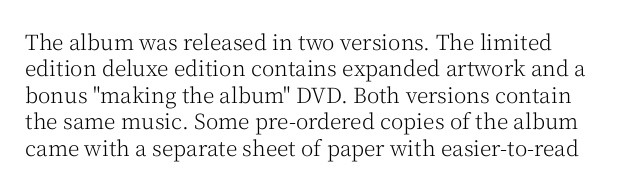
The image shows 21 px text type, upright; set normal line spacing (1.26x), normal letter spacing, not underlined.
